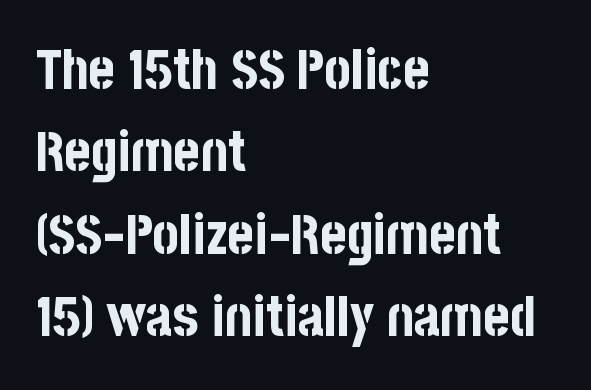
Every stem runs plumb, perpendicular to the baseline. Interline gaps are of average width in this sample. Proportional: the letters do not fall into vertical columns. The passage shown is emphatically bold. Is the block centered? No — it sits flush against the left margin.
